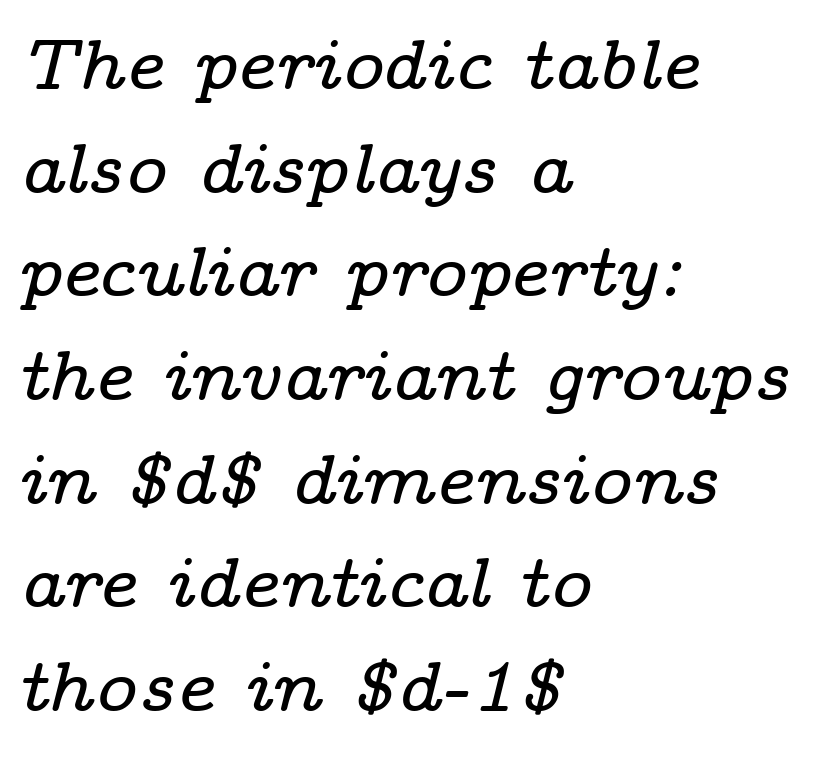
{"serif": "yes", "italic": "yes", "lean": "right", "slant_degrees": 14, "width": "wide", "stroke_contrast": "low", "x_height": "medium", "monospaced": "no", "underline": "no", "align": "left", "line_spacing": "normal", "line_spacing_ratio": 1.46, "letter_spacing": "normal", "letter_spacing_em": 0.0, "glyph_px": 71}
